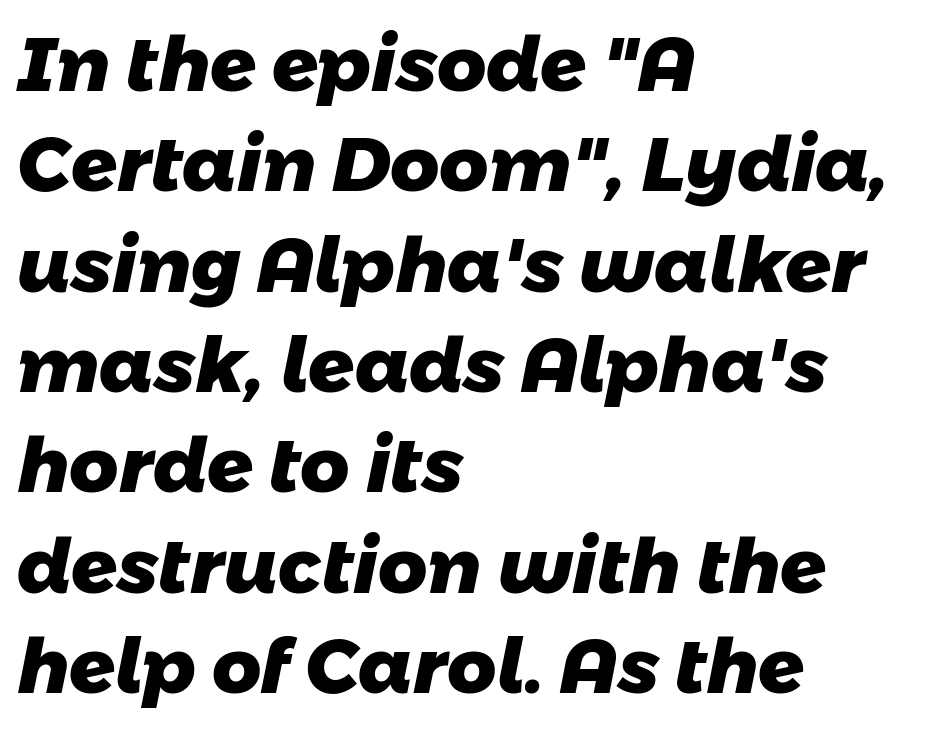
{"serif": "no", "bold": "yes", "weight": "heavy", "width": "normal", "stroke_contrast": "low", "x_height": "medium", "monospaced": "no", "underline": "no", "align": "left", "line_spacing": "normal", "line_spacing_ratio": 1.32, "letter_spacing": "normal", "letter_spacing_em": 0.0, "glyph_px": 76}
